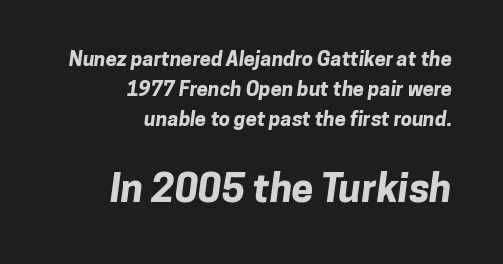
{"serif": "no", "bold": "yes", "weight": "bold", "width": "normal", "stroke_contrast": "low", "x_height": "medium", "monospaced": "no", "underline": "no", "align": "right", "line_spacing": "normal", "line_spacing_ratio": 1.5, "letter_spacing": "normal", "letter_spacing_em": 0.0, "larger_block": "second", "size_ratio": 1.95, "glyph_px": 39}
